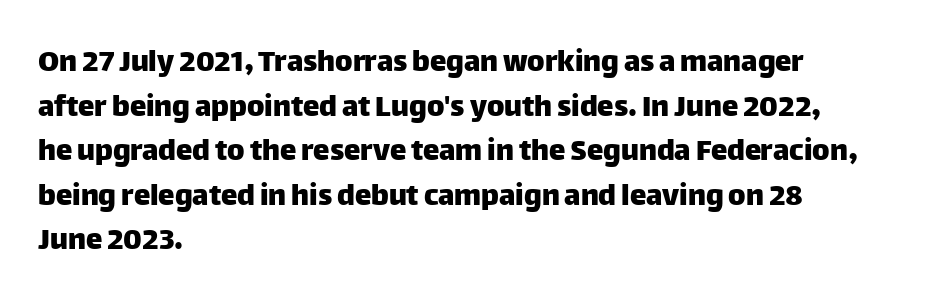
The image shows 33 px sans-serif type, upright; set left-aligned, normal line spacing (1.35x), normal letter spacing, not underlined; low stroke contrast and a large x-height.
